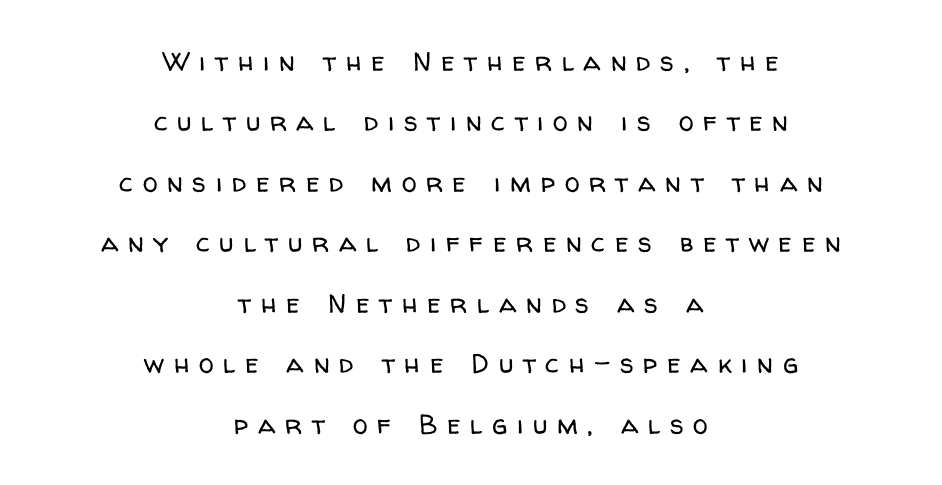
The image shows 27 px text type, upright; set centered, loose line spacing (2.24x), unusually wide letter spacing (+0.36 em), not underlined.
